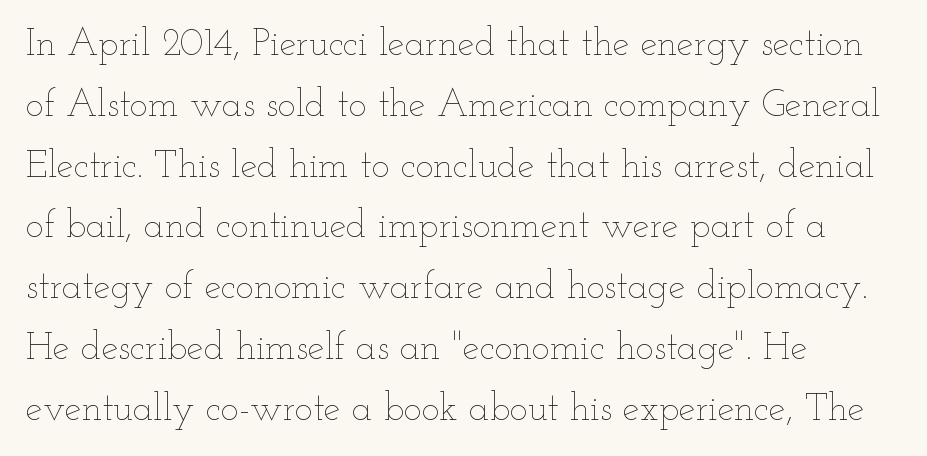
The image shows 38 px thin, wide type, upright; set left-aligned, normal line spacing (1.6x), normal letter spacing, not underlined; low stroke contrast and a small x-height.
